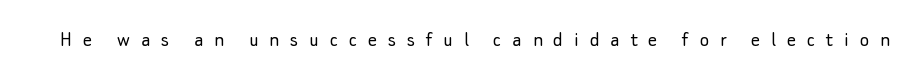
Q: Is the text bold? A: No.
Q: Is the text italic (slanted)? A: No, it is upright.
Q: Is the text underlined? A: No.
Q: Is the spacing between letters normal or unusually wide? A: Unusually wide.
